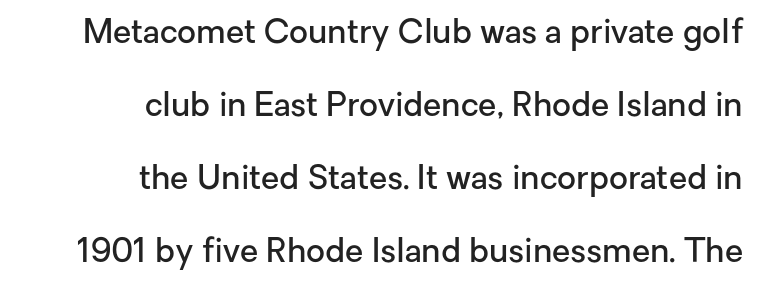
Q: Is the text bold? A: Semi-bold.
Q: Is the text italic (slanted)? A: No, it is upright.
Q: Is the typeface a serif or a sans-serif typeface? A: Sans-serif.
Q: Is the text underlined? A: No.
Q: How is the paragraph aligned? A: Right-aligned.
Q: Is the spacing between letters normal or unusually wide? A: Normal.
Q: Is the spacing between lines tight, normal or loose? A: Loose.
Q: Width (condensed, normal, or wide)? A: Normal.
Q: Stroke contrast? A: Low.
Q: x-height? A: Medium.
Q: Monospaced? A: No.
